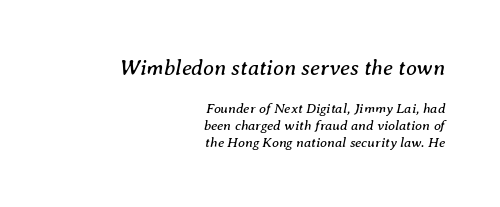
Q: Is the text bold? A: No.
Q: Is the text italic (slanted)? A: Yes, it leans right by about 8 degrees.
Q: Is the text underlined? A: No.
Q: How is the paragraph aligned? A: Right-aligned.
Q: Is the spacing between letters normal or unusually wide? A: Normal.
Q: Which block of text is set in a larger size, the first (top) or the second (bottom)? A: The first (top) one.
